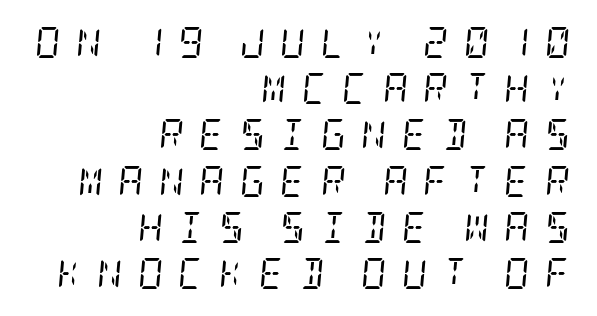
{"serif": "yes", "italic": "yes", "lean": "right", "slant_degrees": 5, "bold": "no", "weight": "regular", "width": "condensed", "stroke_contrast": "low", "x_height": "large", "underline": "no", "align": "right", "line_spacing": "normal", "line_spacing_ratio": 1.49, "letter_spacing": "wide", "letter_spacing_em": 0.49, "glyph_px": 31}
